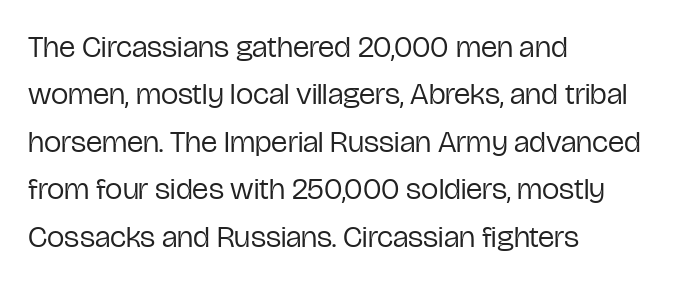
The image shows 31 px regular-weight, condensed sans-serif type, upright; set left-aligned, normal line spacing (1.53x), normal letter spacing, not underlined; low stroke contrast and a medium x-height.
